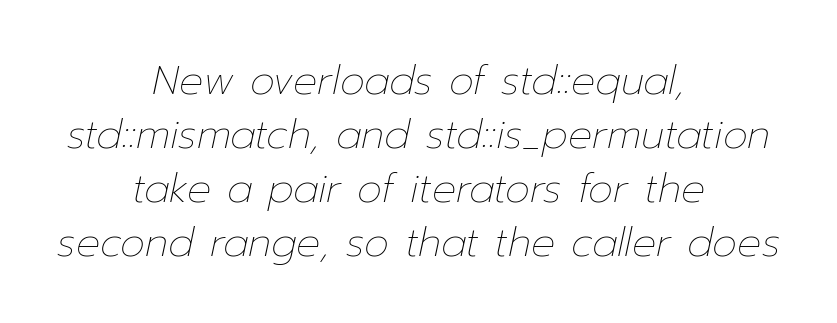
The lines in this sample share a center point and differ in where they start and stop. Whoever set this chose a conventional vertical rhythm. Character widths vary here, with narrow letters taking less room than wide ones. This is oblique type, the kind used for emphasis or titles. Ink coverage per letter is moderate at most.
